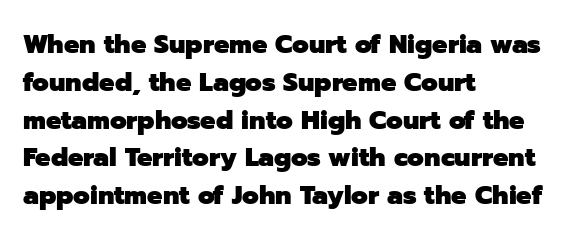
Q: Is the text bold? A: Yes.
Q: Is the text italic (slanted)? A: No, it is upright.
Q: Is the text underlined? A: No.
Q: How is the paragraph aligned? A: Left-aligned.
Q: Is the spacing between letters normal or unusually wide? A: Normal.
Q: Is the spacing between lines tight, normal or loose? A: Normal.
